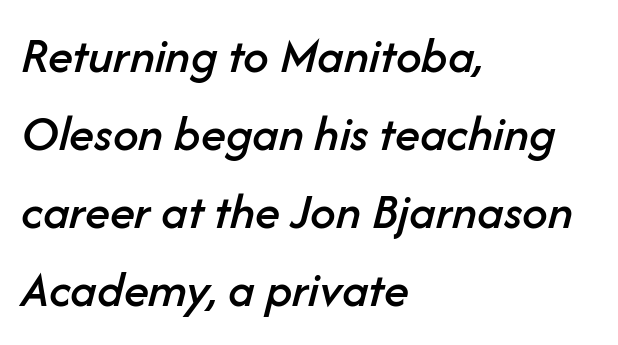
Q: Is the text italic (slanted)? A: Yes, it leans right by about 14 degrees.
Q: Is the text underlined? A: No.
Q: How is the paragraph aligned? A: Left-aligned.
Q: Is the spacing between letters normal or unusually wide? A: Normal.
Q: Is the spacing between lines tight, normal or loose? A: Normal.
Q: Width (condensed, normal, or wide)? A: Normal.
Q: Stroke contrast? A: Low.
Q: x-height? A: Medium.
Q: Monospaced? A: No.
